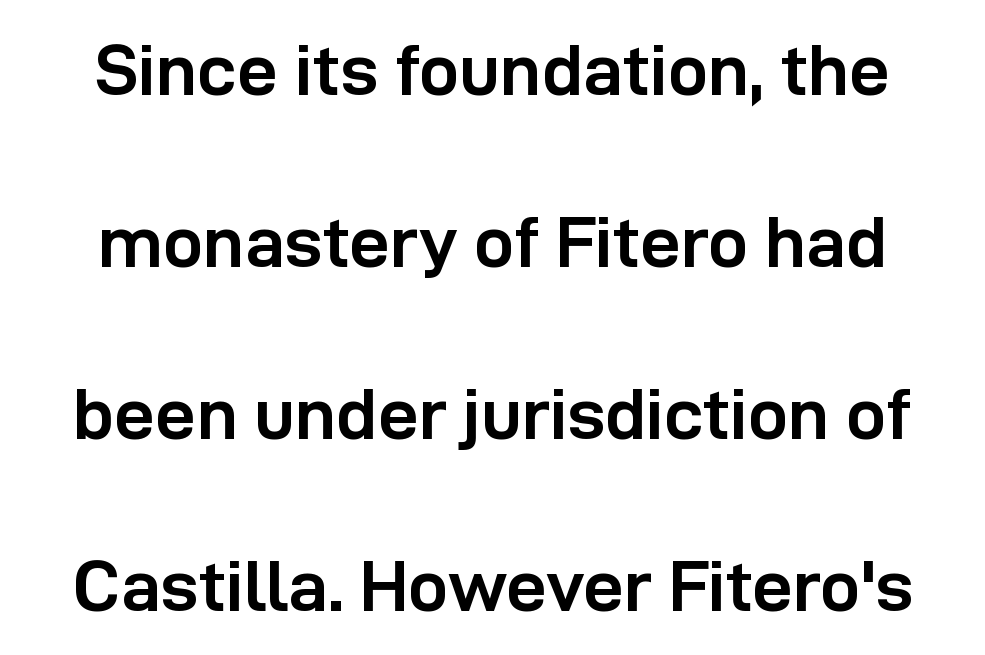
The specimen omits any rule beneath the text block's lines. These lines were composed using upright roman letters. Compared with typical body copy, the letter spacing here is the same. You could not count columns in this text — the font is proportionally spaced. In terms of leading, this rendering errs on the spacious side. Weight check: bold — yes, fully.
